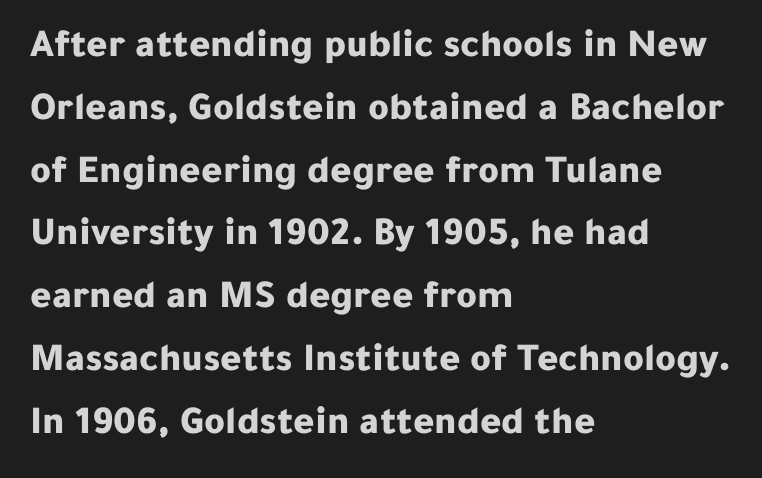
{"serif": "no", "italic": "no", "bold": "yes", "weight": "bold", "width": "normal", "stroke_contrast": "low", "x_height": "medium", "monospaced": "no", "underline": "no", "align": "left", "line_spacing": "normal", "line_spacing_ratio": 1.57, "letter_spacing": "normal", "letter_spacing_em": 0.0, "glyph_px": 40}
